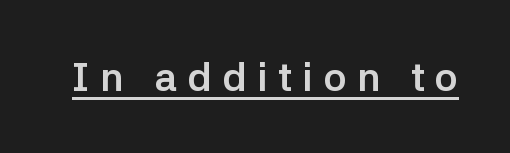
Looks like someone drew a line under every word here. Here the glyphs are tracked loosely, breaking word shapes into spaced letters. Students, this is bold: see how much ink each stroke carries. You could not count columns in this text — the font is proportionally spaced. Look at the bottom of the vertical strokes: they stop flat, with no serifs. Do the letters lean? They stand straight.
